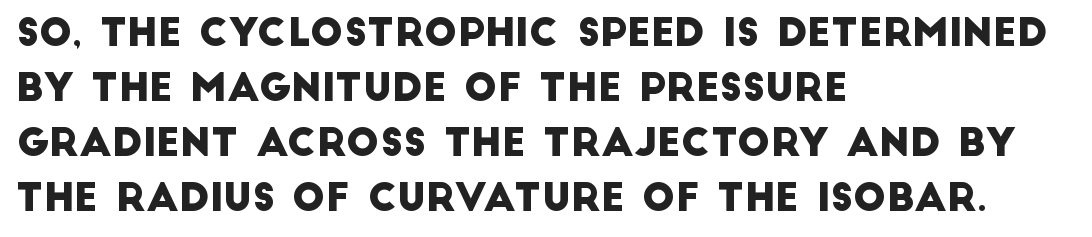
{"serif": "no", "width": "normal", "stroke_contrast": "low", "x_height": "large", "monospaced": "no", "underline": "no", "align": "left", "line_spacing": "normal", "line_spacing_ratio": 1.41, "letter_spacing": "normal", "letter_spacing_em": 0.0, "glyph_px": 39}
